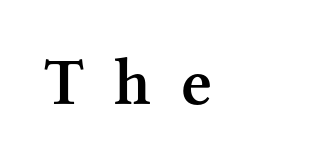
Weight: semibold (demi). The type is letterspaced generously, with wide tracking. Classification — serif. The letters advance in unequal steps, a hallmark of proportional type. Bare-footed words on every line. Italic? Not at all — the glyphs are vertical.
